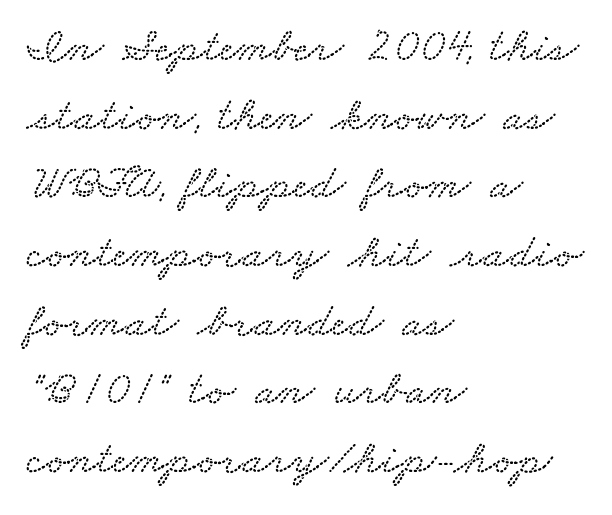
{"width": "wide", "stroke_contrast": "low", "x_height": "small", "monospaced": "no", "underline": "no", "align": "left", "line_spacing": "normal", "line_spacing_ratio": 1.43, "letter_spacing": "normal", "letter_spacing_em": 0.0, "glyph_px": 48}
